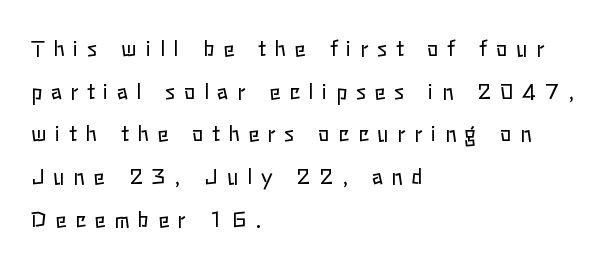
{"italic": "no", "bold": "no", "underline": "no", "align": "left", "line_spacing": "loose", "line_spacing_ratio": 2.03, "letter_spacing": "wide", "letter_spacing_em": 0.4, "glyph_px": 21}
